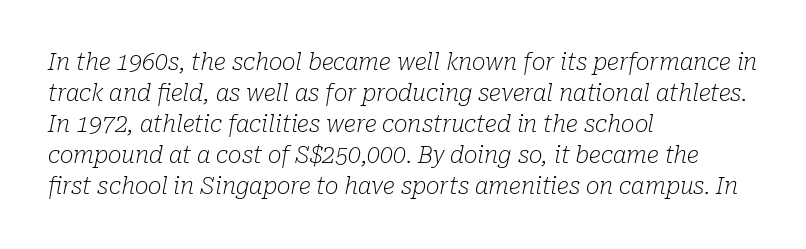
The image shows 23 px text type, italic (leaning right); set left-aligned, normal line spacing (1.35x), normal letter spacing, not underlined.
